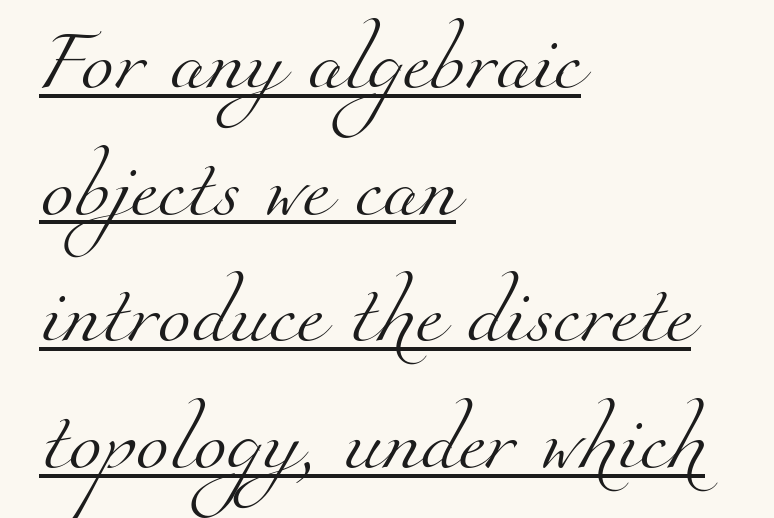
Q: Is the text bold? A: No.
Q: Is the typeface a serif or a sans-serif typeface? A: Serif.
Q: Is the text underlined? A: Yes.
Q: How is the paragraph aligned? A: Left-aligned.
Q: Is the spacing between letters normal or unusually wide? A: Normal.
Q: Is the spacing between lines tight, normal or loose? A: Loose.
Q: Width (condensed, normal, or wide)? A: Normal.
Q: Stroke contrast? A: Medium.
Q: x-height? A: Small.
Q: Monospaced? A: No.
